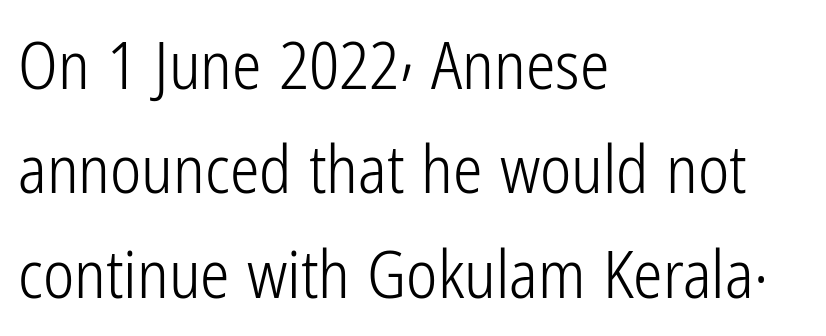
The lettering holds an erect, upright posture throughout. This sample has the flowing, uneven cadence of proportional lettering. Decoration check: the copy has no underline. Leading: standard.
